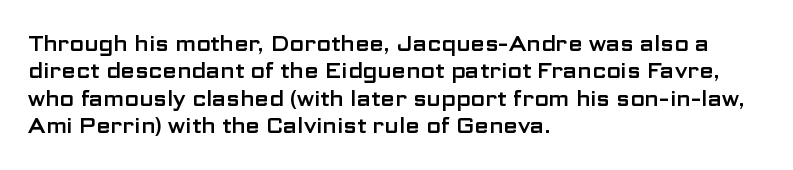
Q: Is the text italic (slanted)? A: No, it is upright.
Q: Is the text underlined? A: No.
Q: How is the paragraph aligned? A: Left-aligned.
Q: Is the spacing between letters normal or unusually wide? A: Normal.
Q: Is the spacing between lines tight, normal or loose? A: Normal.
